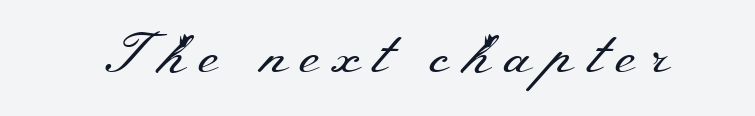
The image shows 56 px regular-weight, wide serif type; set unusually wide letter spacing (+0.23 em), not underlined; medium stroke contrast and a small x-height.
